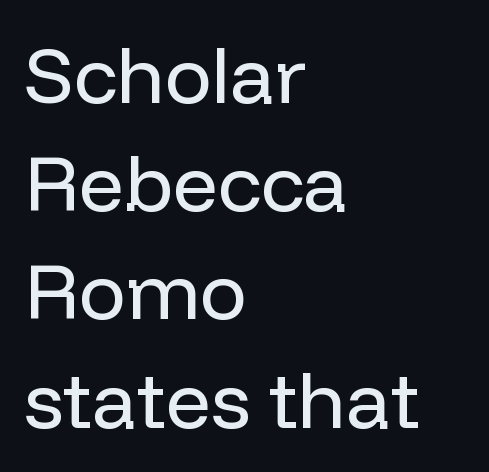
The image shows 79 px regular-weight sans-serif type, upright; set left-aligned, normal line spacing (1.37x), normal letter spacing, not underlined; low stroke contrast and a medium x-height.
